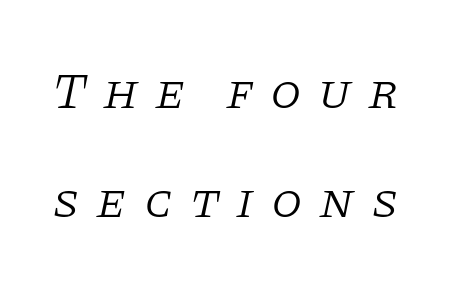
The area under the type is left untouched. Inter-character spacing is expanded well beyond the font's built-in metrics. Bold? No — there's no thickening of the strokes. You could not count columns in this text — the font is proportionally spaced. Reading down the column, the eye jumps a long way to each next line. The glyphs in this specimen are seriffed.
